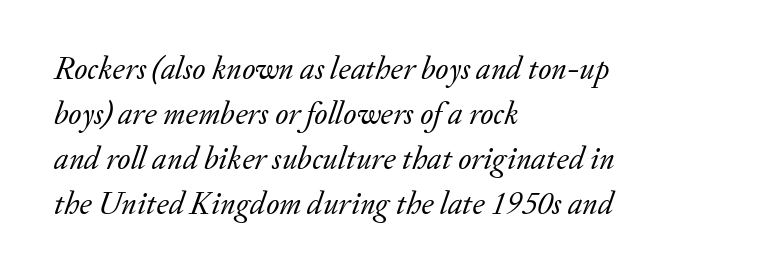
Q: Is the text bold? A: No.
Q: Is the text italic (slanted)? A: Yes, it leans right by about 20 degrees.
Q: Is the typeface a serif or a sans-serif typeface? A: Serif.
Q: Is the text underlined? A: No.
Q: How is the paragraph aligned? A: Left-aligned.
Q: Is the spacing between letters normal or unusually wide? A: Normal.
Q: Is the spacing between lines tight, normal or loose? A: Normal.
Q: Width (condensed, normal, or wide)? A: Normal.
Q: Stroke contrast? A: Low.
Q: x-height? A: Small.
Q: Monospaced? A: No.
